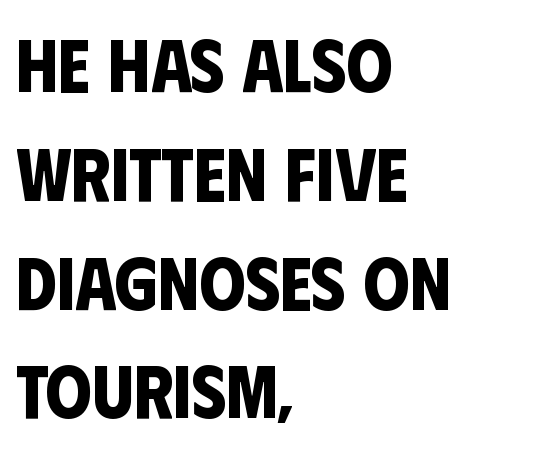
{"serif": "no", "bold": "yes", "weight": "bold", "width": "condensed", "stroke_contrast": "low", "x_height": "large", "monospaced": "no", "underline": "no", "align": "left", "line_spacing": "normal", "line_spacing_ratio": 1.47, "letter_spacing": "normal", "letter_spacing_em": 0.0, "glyph_px": 74}
